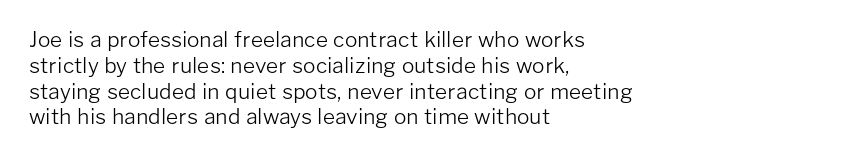
Visually the block forms a straight wall on the left and a jagged coastline on the right. This sample uses plain, unmodified letter spacing. The face looks like a standard text weight, possibly lighter. Check under the words: just untouched page. Does the lettering tilt? It doesn't — this is upright.
